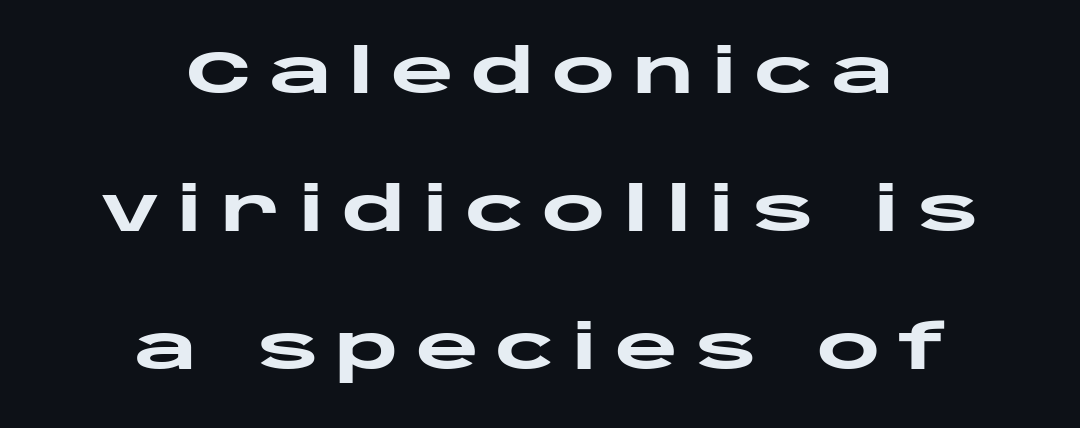
Q: Is the text bold? A: Yes.
Q: Is the text italic (slanted)? A: No, it is upright.
Q: Is the typeface a serif or a sans-serif typeface? A: Sans-serif.
Q: Is the text underlined? A: No.
Q: How is the paragraph aligned? A: Centered.
Q: Is the spacing between letters normal or unusually wide? A: Unusually wide.
Q: Is the spacing between lines tight, normal or loose? A: Loose.
Q: Width (condensed, normal, or wide)? A: Wide.
Q: Stroke contrast? A: Low.
Q: x-height? A: Large.
Q: Monospaced? A: No.
